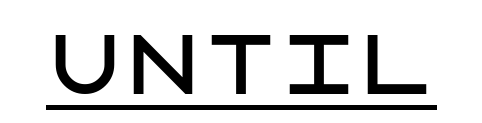
The image shows 78 px sans-serif type, upright; set normal letter spacing, underlined; low stroke contrast and a large x-height.
